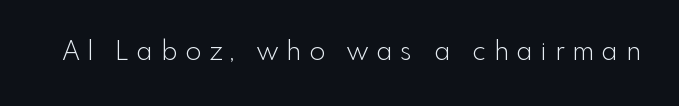
The image shows 26 px text type, upright; set unusually wide letter spacing (+0.31 em), not underlined.
